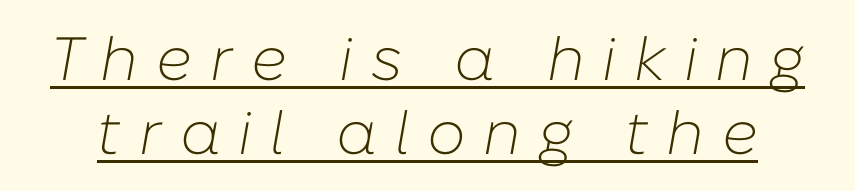
Q: Is the text bold? A: No.
Q: Is the text italic (slanted)? A: Yes, it leans right by about 10 degrees.
Q: Is the text underlined? A: Yes.
Q: Is the spacing between letters normal or unusually wide? A: Unusually wide.
Q: Width (condensed, normal, or wide)? A: Normal.
Q: Stroke contrast? A: Low.
Q: x-height? A: Medium.
Q: Monospaced? A: No.
